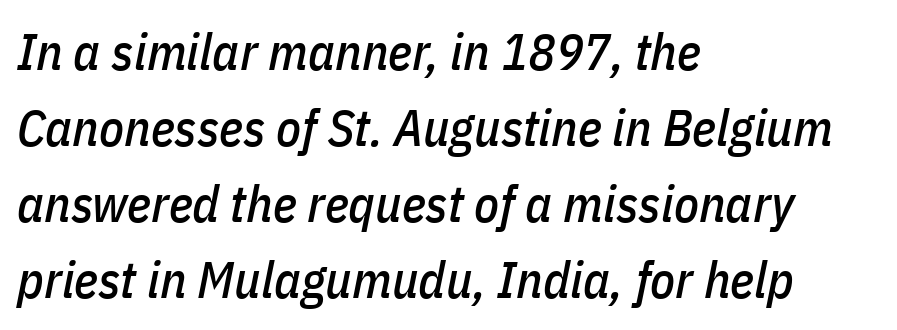
Visually the block forms a straight wall on the left and a jagged coastline on the right. Rendered with sloped, italic letterforms. Descenders are the only things crossing below the line. Each letter keeps its own natural width here, so spacing adapts to shape.
